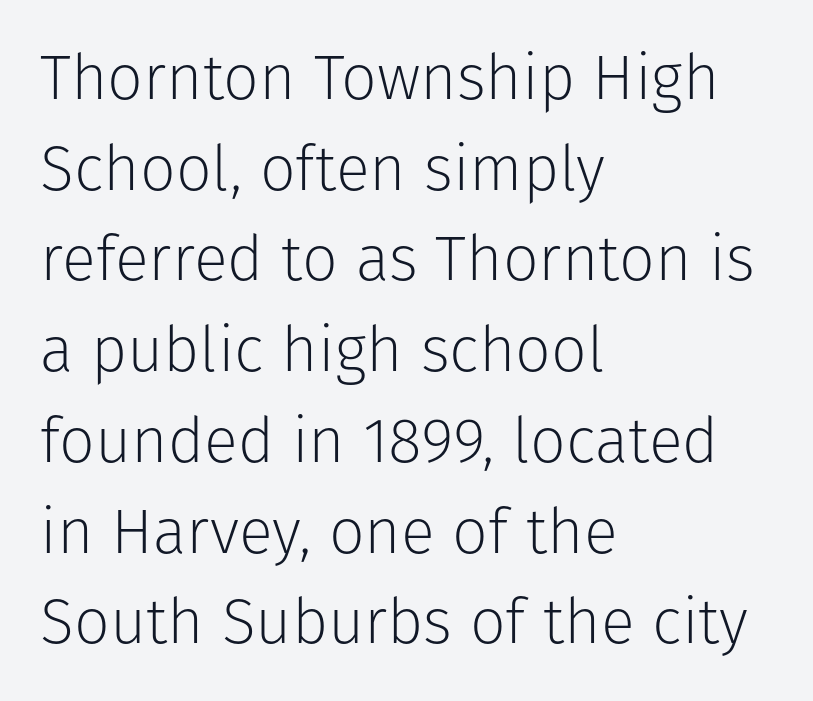
The font sits on the lighter half of the weight spectrum, regular included. The zone under the glyphs is completely vacant. Regarding serifs, this sample does without them. When letters stand straight like this, we call the style roman or upright. The face used here is rendered with its standard letterfit.
